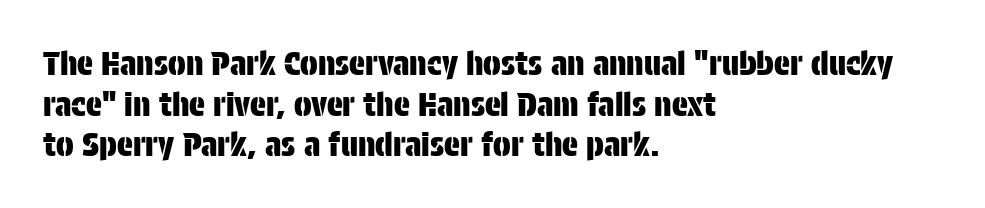
Nothing unusual about the tracking: characters are spaced as the font intends. Rendered with straight, roman letterforms. This sample is left-justified, so line endings fall wherever the words run out. The passage shown is not underscored anywhere.
